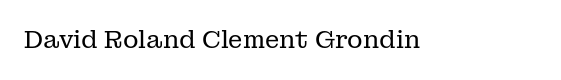
Q: Is the text bold? A: No.
Q: Is the text italic (slanted)? A: No, it is upright.
Q: Is the text underlined? A: No.
Q: Is the spacing between letters normal or unusually wide? A: Normal.
